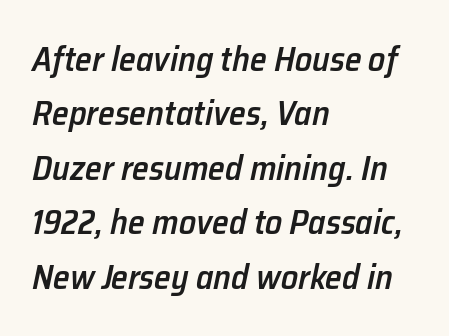
{"italic": "yes", "lean": "right", "slant_degrees": 12, "bold": "semi", "weight": "semibold", "width": "normal", "stroke_contrast": "low", "x_height": "medium", "monospaced": "no", "underline": "no", "align": "left", "line_spacing": "normal", "line_spacing_ratio": 1.6, "letter_spacing": "normal", "letter_spacing_em": 0.0, "glyph_px": 34}
